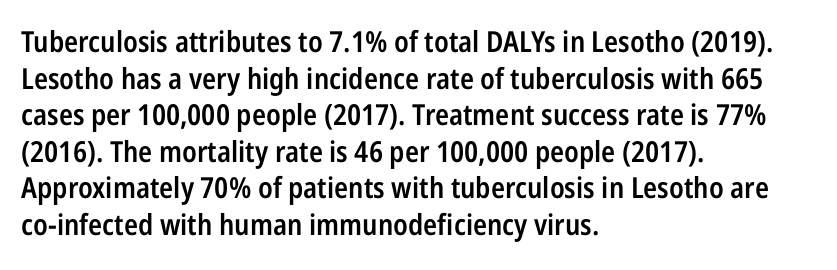
Q: Is the text bold? A: Semi-bold.
Q: Is the text italic (slanted)? A: No, it is upright.
Q: Is the typeface a serif or a sans-serif typeface? A: Sans-serif.
Q: Is the text underlined? A: No.
Q: How is the paragraph aligned? A: Left-aligned.
Q: Is the spacing between letters normal or unusually wide? A: Normal.
Q: Is the spacing between lines tight, normal or loose? A: Normal.
Q: Width (condensed, normal, or wide)? A: Condensed.
Q: Stroke contrast? A: Low.
Q: x-height? A: Medium.
Q: Monospaced? A: No.
